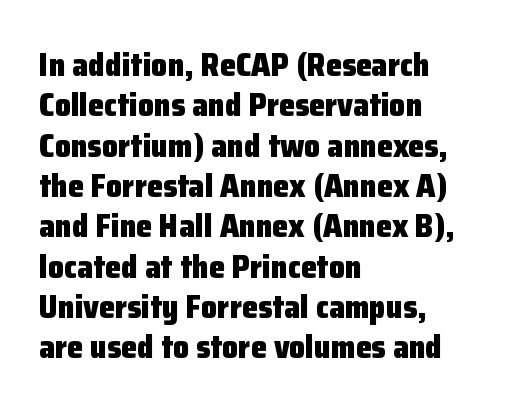
The image shows 32 px heavy sans-serif type, upright; set left-aligned, normal line spacing (1.26x), normal letter spacing, not underlined; low stroke contrast and a medium x-height.
